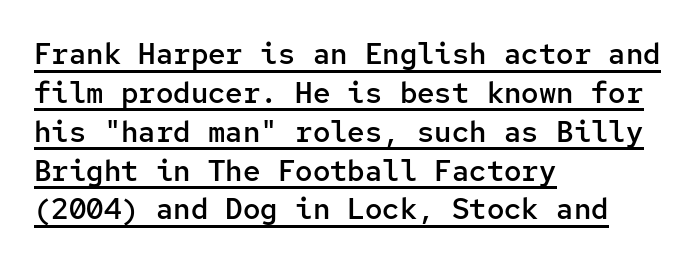
{"serif": "no", "italic": "no", "bold": "semi", "weight": "semibold", "width": "normal", "stroke_contrast": "low", "x_height": "medium", "monospaced": "yes", "underline": "yes", "align": "left", "line_spacing": "normal", "line_spacing_ratio": 1.34, "letter_spacing": "normal", "letter_spacing_em": 0.0, "glyph_px": 29}
